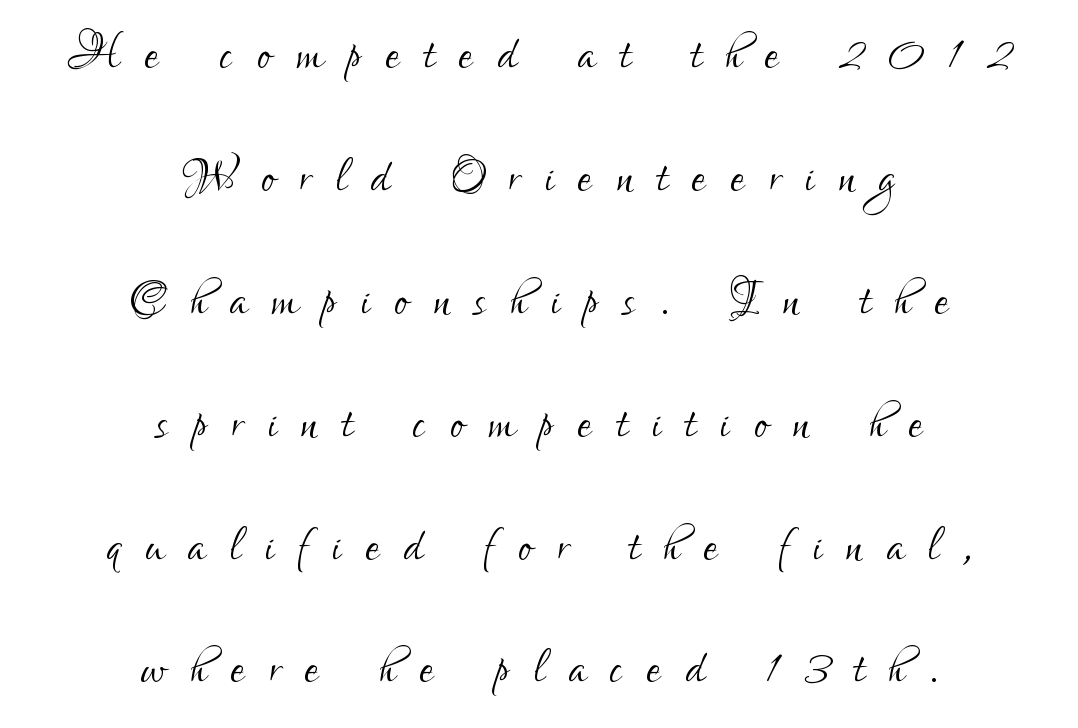
Q: Is the text bold? A: No.
Q: Is the text italic (slanted)? A: Yes.
Q: Is the typeface a serif or a sans-serif typeface? A: Sans-serif.
Q: Is the text underlined? A: No.
Q: How is the paragraph aligned? A: Centered.
Q: Is the spacing between letters normal or unusually wide? A: Unusually wide.
Q: Is the spacing between lines tight, normal or loose? A: Loose.
Q: Width (condensed, normal, or wide)? A: Condensed.
Q: Stroke contrast? A: Low.
Q: x-height? A: Small.
Q: Monospaced? A: No.
